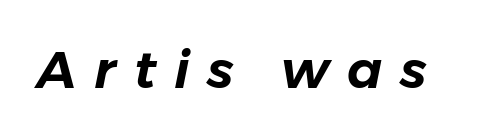
The image shows 52 px text type, italic (leaning right); set unusually wide letter spacing (+0.34 em), not underlined; low stroke contrast and a medium x-height.
